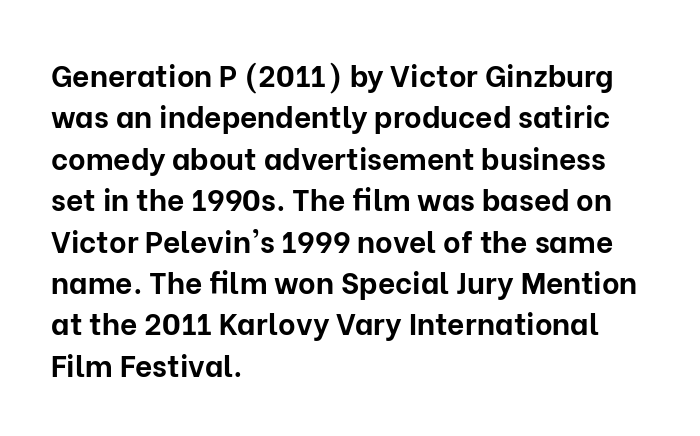
A full-strength bold gives these letters their thick strokes. Caption: standard tracking, unaltered. Every stem runs plumb, perpendicular to the baseline. The space beneath each line is pristine and unruled.
